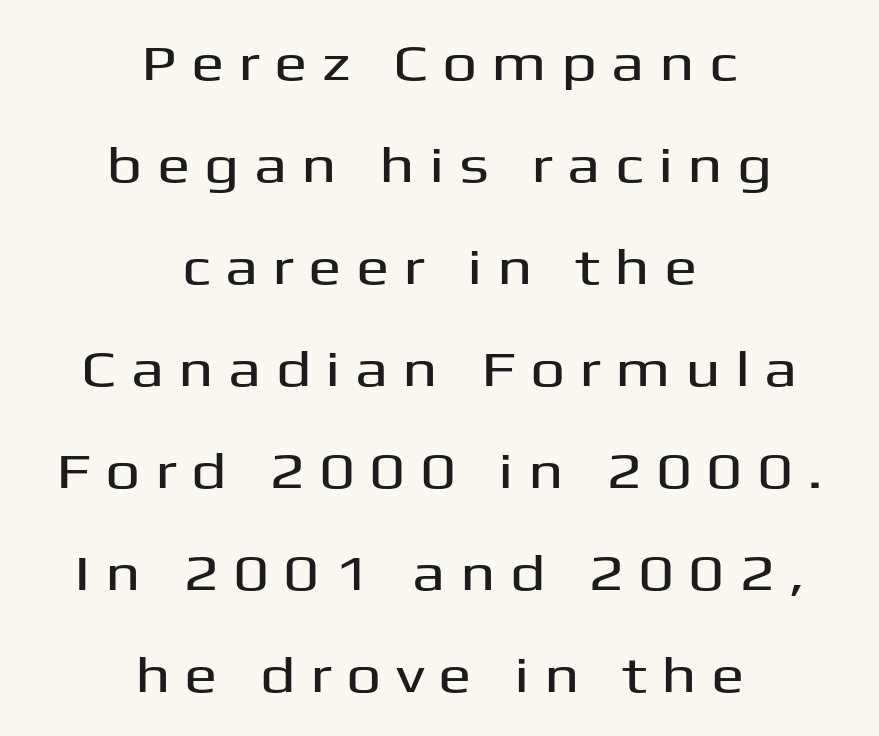
{"serif": "no", "italic": "no", "width": "wide", "stroke_contrast": "medium", "x_height": "medium", "monospaced": "no", "underline": "no", "align": "center", "line_spacing": "loose", "line_spacing_ratio": 2.04, "letter_spacing": "wide", "letter_spacing_em": 0.28, "glyph_px": 50}
